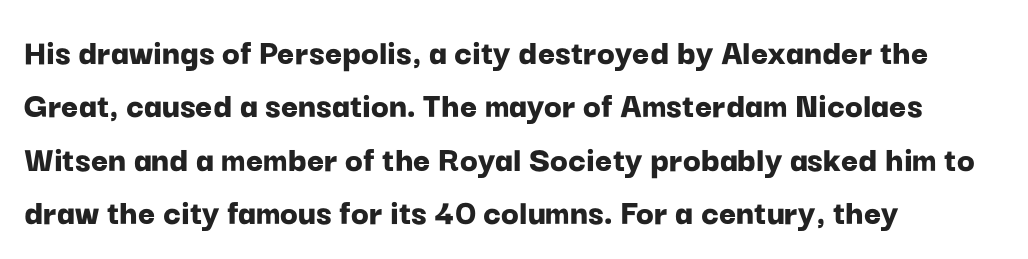
The image shows 37 px bold sans-serif type, upright; set left-aligned, normal line spacing (1.44x), normal letter spacing, not underlined; low stroke contrast and a medium x-height.
